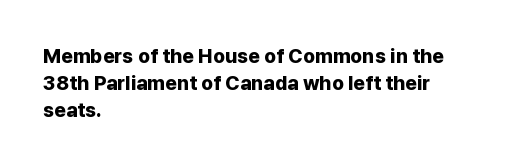
The font's upright variant was chosen for this text. Notice how the passage keeps a crisp vertical edge on the left only. Honestly, the row spacing looks completely unremarkable. Bare-footed words on every line.
